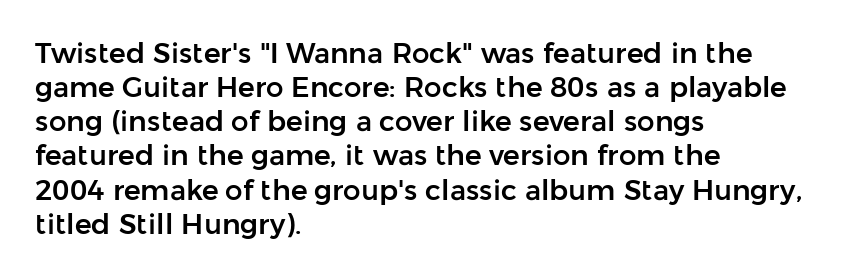
The image shows 28 px sans-serif type, upright; set left-aligned, line spacing 1.22x, normal letter spacing, not underlined; low stroke contrast and a medium x-height.
